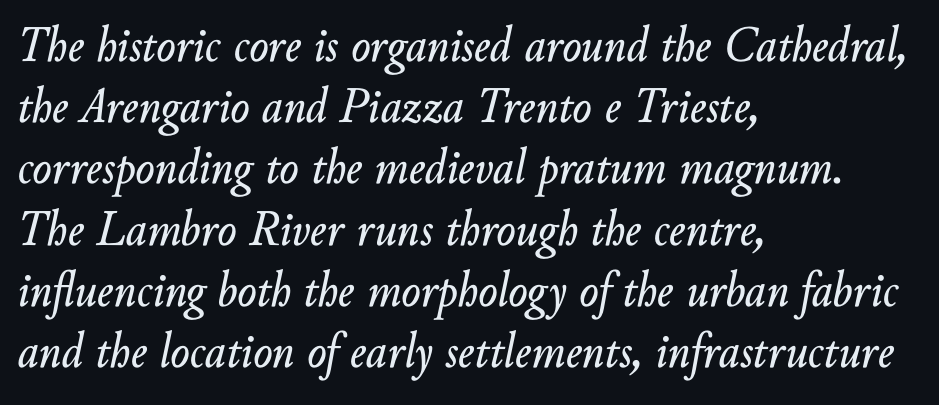
The image shows 51 px text type, italic (leaning right); set left-aligned, line spacing 1.2x, normal letter spacing, not underlined; low stroke contrast and a small x-height.
